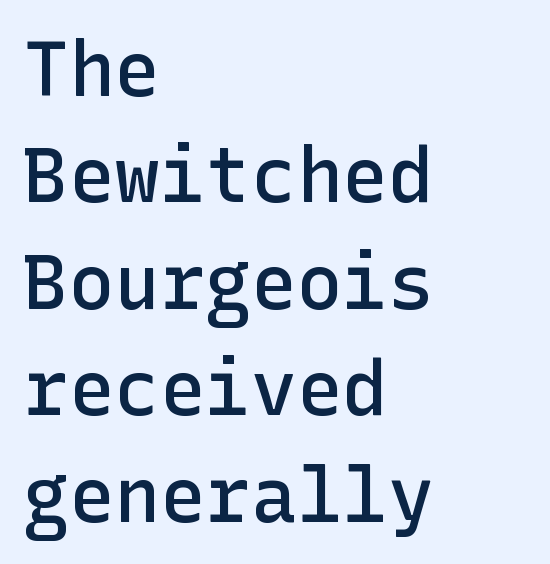
The image shows 76 px semibold sans-serif type, upright; set left-aligned, normal line spacing (1.4x), normal letter spacing, not underlined; low stroke contrast and a medium x-height.
